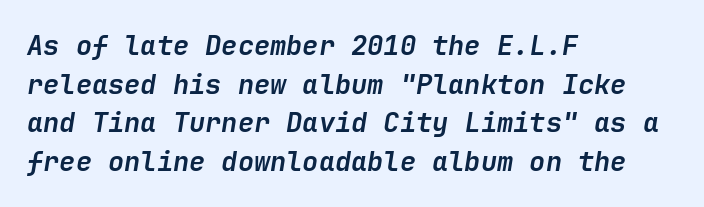
Q: Is the text bold? A: Yes.
Q: Is the text italic (slanted)? A: Yes, it leans right by about 9 degrees.
Q: Is the text underlined? A: No.
Q: How is the paragraph aligned? A: Left-aligned.
Q: Is the spacing between letters normal or unusually wide? A: Normal.
Q: Is the spacing between lines tight, normal or loose? A: Normal.
